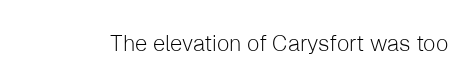
Q: Is the text bold? A: No.
Q: Is the text italic (slanted)? A: No, it is upright.
Q: Is the text underlined? A: No.
Q: Is the spacing between letters normal or unusually wide? A: Normal.
